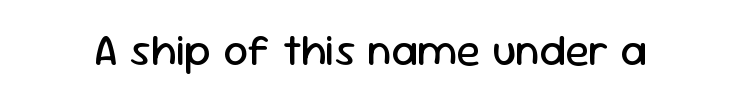
Q: Is the text bold? A: No.
Q: Is the text italic (slanted)? A: No, it is upright.
Q: Is the typeface a serif or a sans-serif typeface? A: Sans-serif.
Q: Is the text underlined? A: No.
Q: Is the spacing between letters normal or unusually wide? A: Normal.
Q: Width (condensed, normal, or wide)? A: Normal.
Q: Stroke contrast? A: Low.
Q: x-height? A: Medium.
Q: Monospaced? A: No.
